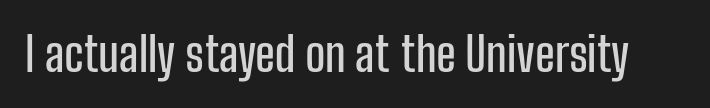
This rendering employs a face without finishing strokes, i.e., a sans-serif. Students, note that the glyphs here touch the page at normal intervals. Varying glyph widths throughout — classic text-font behaviour. The baseline area is clear. The lettering stays uniformly vertical, giving the passage a roman look.
